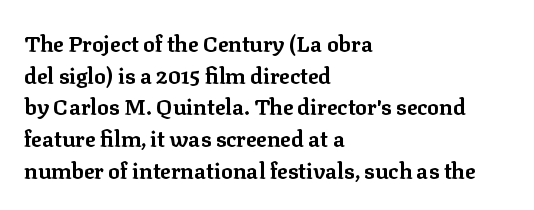
Beneath every word, the page is bare. Successive baselines arrive at the customary interval. It's the straight-up-and-down kind of type. Which margin do the lines hug? The left one — the right edge is uneven. Thick stems and heavy bowls — unmistakably bold.
